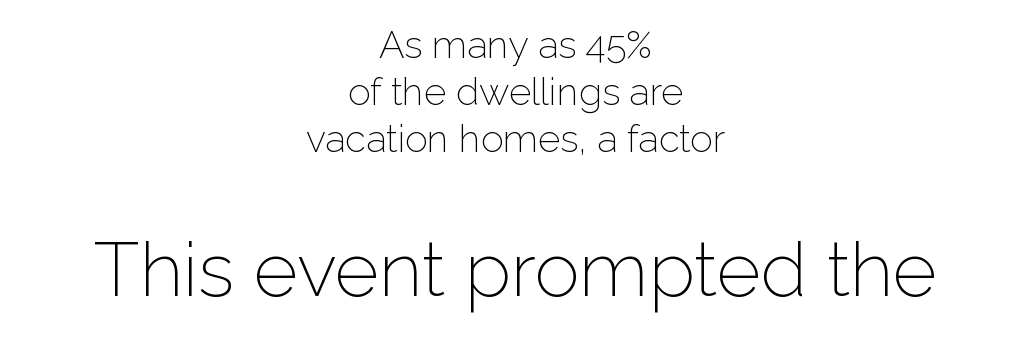
The whitespace from short lines is split evenly between both sides. You could not count columns in this text — the font is proportionally spaced. Standard letterfit; no display-style spreading of the glyphs. Here the second block reads like a headline and the first like body copy. Letters rest on an invisible, unmarked baseline.
